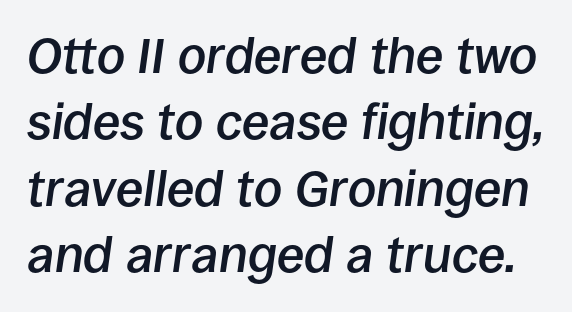
Typographic density is moderately raised because the face is semibold. Nothing unusual about the tracking: characters are spaced as the font intends. Looks like regular typesetting: each glyph gets only the width it needs. The whole block is typeset with a tilt. Normally led — the rows are evenly, conventionally spaced. Plain, unruled lines of type.
